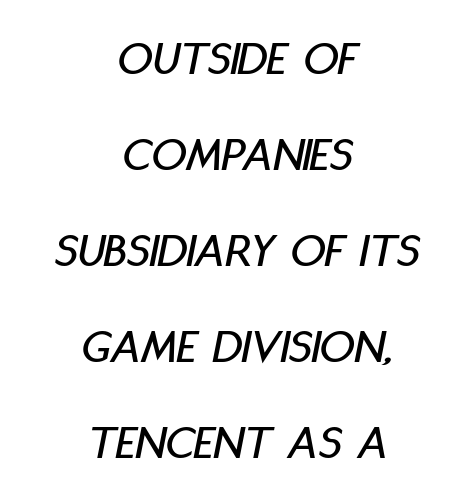
{"italic": "yes", "lean": "right", "slant_degrees": 11, "width": "condensed", "stroke_contrast": "low", "x_height": "large", "monospaced": "no", "underline": "no", "align": "center", "line_spacing": "loose", "line_spacing_ratio": 1.96, "letter_spacing": "normal", "letter_spacing_em": 0.0, "glyph_px": 49}
